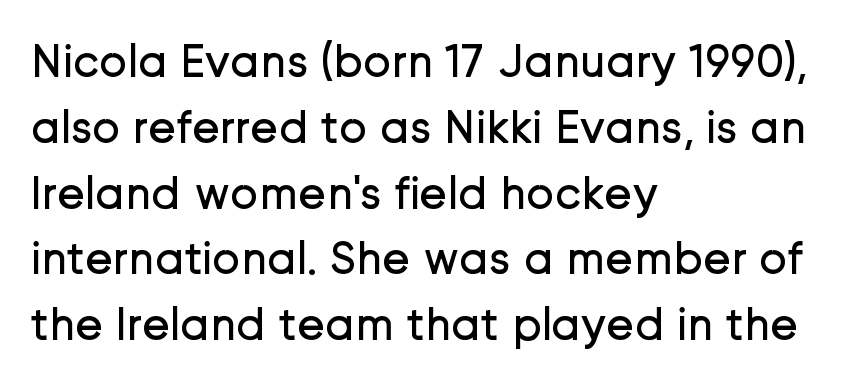
The image shows 47 px regular-weight sans-serif type, upright; set left-aligned, normal line spacing (1.4x), normal letter spacing, not underlined; low stroke contrast and a medium x-height.
